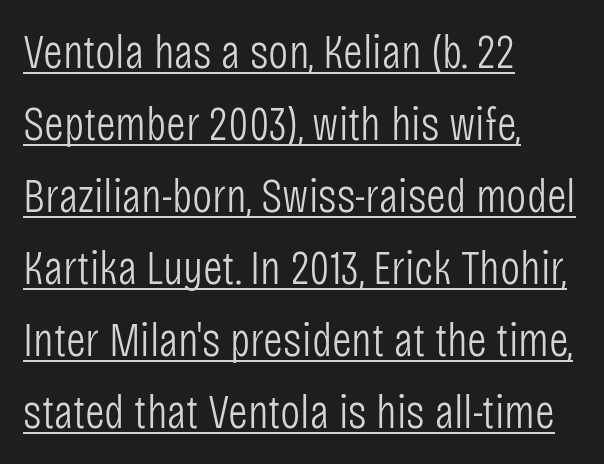
Has an underline been added? It has. Compared with typical paragraphs, the rows here are spaced about the same. Font category for this specimen: sans-serif. You could call the tracking neutral — neither tight nor loose. The font's upright variant was chosen for this text. Is this a heavy cut? Hardly; it is regular or lighter.
